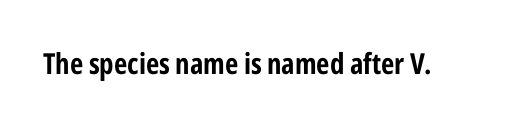
A typesetter would mark this as roman, not italic. The type is set solid horizontally, with unmodified tracking. Plain, unruled lines of type. The passage shown is typeset with a sans-serif family.
